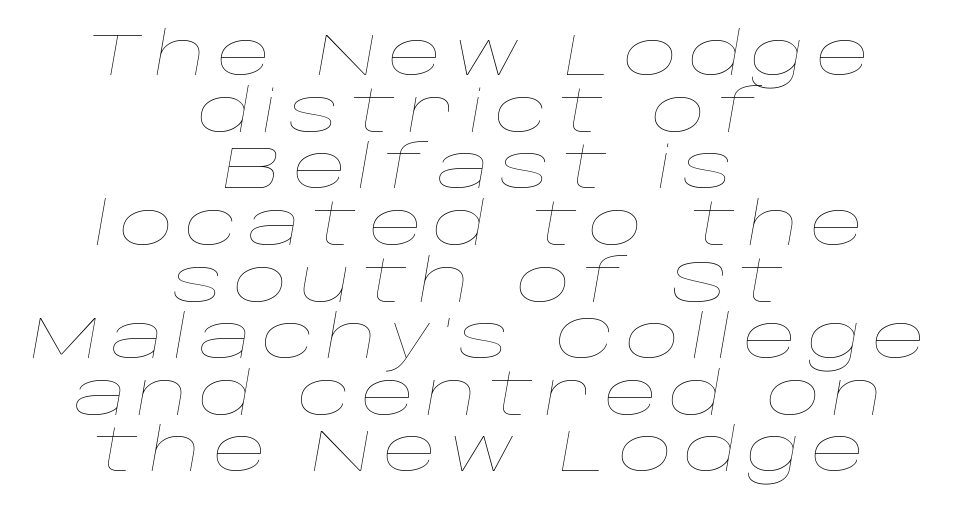
{"italic": "yes", "lean": "right", "slant_degrees": 10, "bold": "no", "weight": "thin", "width": "wide", "stroke_contrast": "low", "x_height": "large", "monospaced": "no", "underline": "no", "align": "center", "line_spacing": "tight", "line_spacing_ratio": 0.96, "glyph_px": 59}
